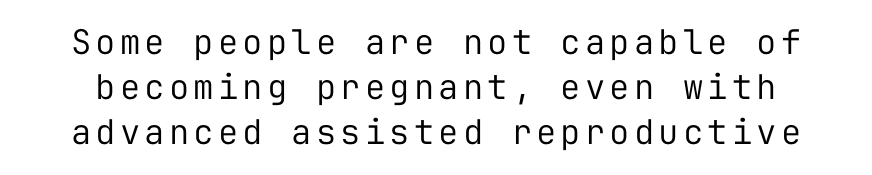
The image shows 34 px regular-weight sans-serif type, upright, monospaced; set normal line spacing (1.33x), not underlined; low stroke contrast and a medium x-height.
